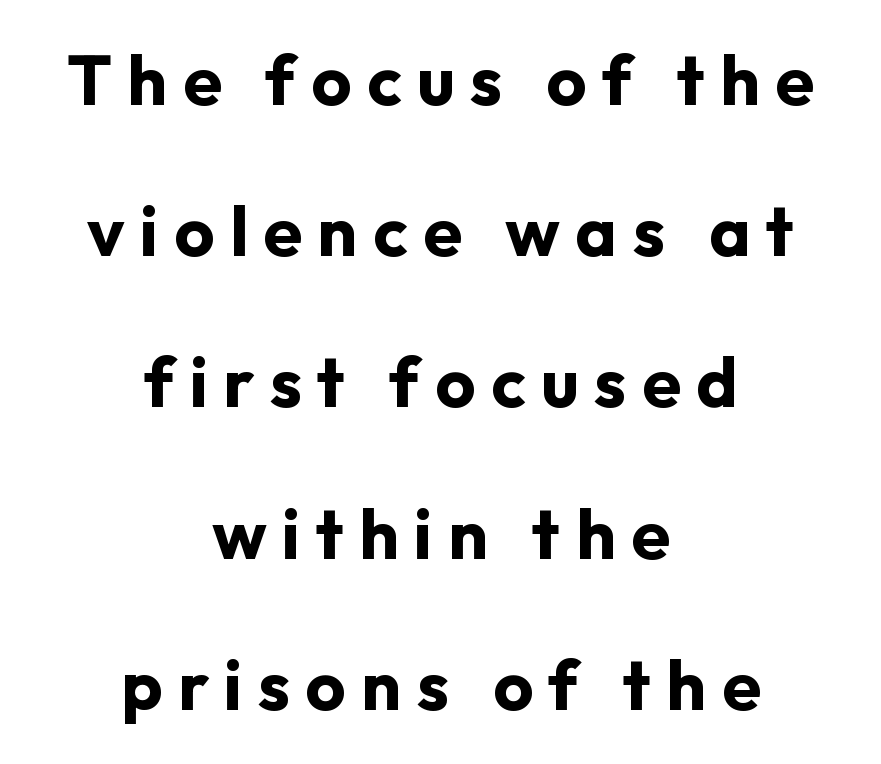
The image shows 70 px bold sans-serif type, upright; set centered, loose line spacing (2.16x), unusually wide letter spacing (+0.22 em), not underlined; low stroke contrast and a medium x-height.
